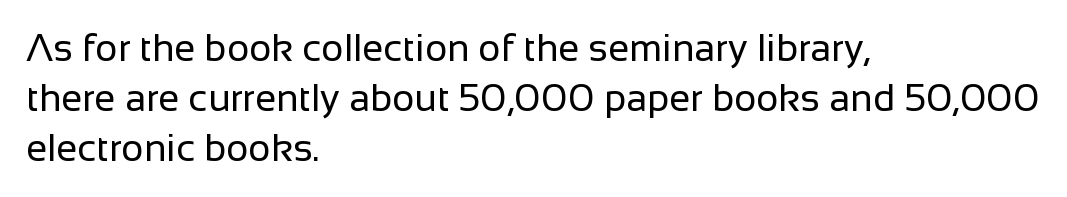
Q: Is the text bold? A: No.
Q: Is the text italic (slanted)? A: No, it is upright.
Q: Is the typeface a serif or a sans-serif typeface? A: Sans-serif.
Q: Is the text underlined? A: No.
Q: How is the paragraph aligned? A: Left-aligned.
Q: Is the spacing between letters normal or unusually wide? A: Normal.
Q: Is the spacing between lines tight, normal or loose? A: Normal.
Q: Width (condensed, normal, or wide)? A: Normal.
Q: Stroke contrast? A: Low.
Q: x-height? A: Medium.
Q: Monospaced? A: No.
